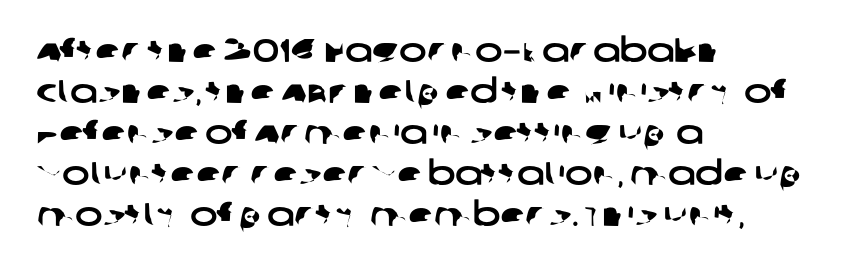
Q: Is the typeface a serif or a sans-serif typeface? A: Sans-serif.
Q: Is the text underlined? A: No.
Q: How is the paragraph aligned? A: Left-aligned.
Q: Is the spacing between letters normal or unusually wide? A: Normal.
Q: Width (condensed, normal, or wide)? A: Wide.
Q: Stroke contrast? A: Low.
Q: x-height? A: Large.
Q: Monospaced? A: No.
